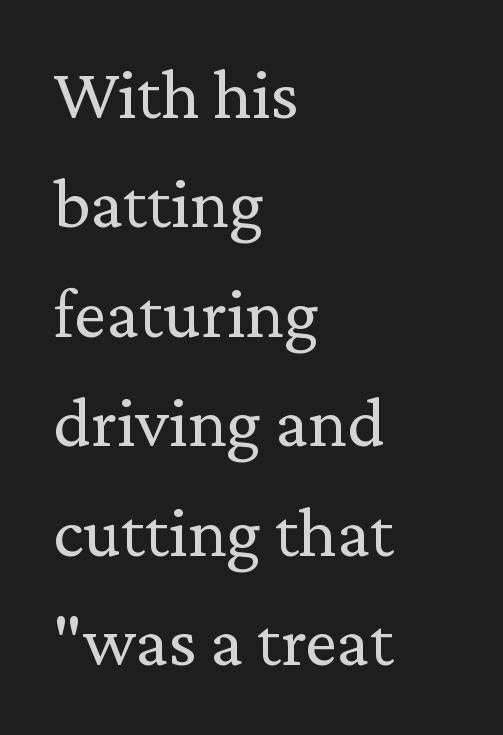
{"serif": "yes", "italic": "no", "bold": "no", "weight": "regular", "width": "normal", "stroke_contrast": "medium", "x_height": "medium", "monospaced": "no", "underline": "no", "align": "left", "line_spacing": "normal", "line_spacing_ratio": 1.52, "letter_spacing": "normal", "letter_spacing_em": 0.0, "glyph_px": 72}
